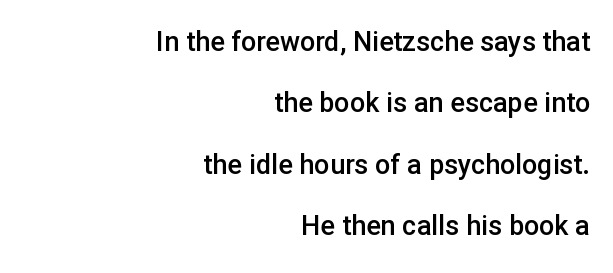
Q: Is the text bold? A: Semi-bold.
Q: Is the text italic (slanted)? A: No, it is upright.
Q: Is the text underlined? A: No.
Q: How is the paragraph aligned? A: Right-aligned.
Q: Is the spacing between letters normal or unusually wide? A: Normal.
Q: Is the spacing between lines tight, normal or loose? A: Loose.
